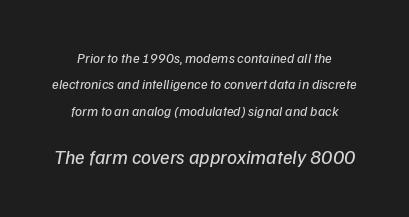
Q: Is the text bold? A: No.
Q: Is the text underlined? A: No.
Q: Is the spacing between letters normal or unusually wide? A: Normal.
Q: Which block of text is set in a larger size, the first (top) or the second (bottom)? A: The second (bottom) one.
